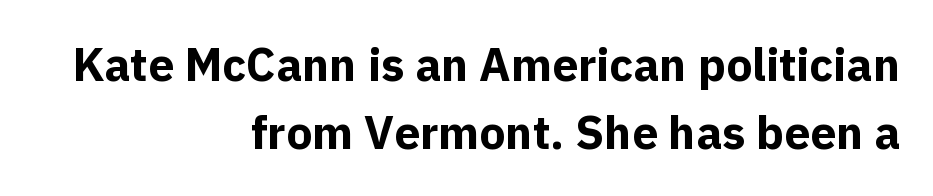
The gap between lines stays unmarked. Horizontal alignment here is rightward, an uncommon choice for prose. Here the designer chose a conventional face with non-uniform glyph widths. Honestly, the letter spacing is just normal — you wouldn't notice it. Caption: bold face, heavy strokes.
